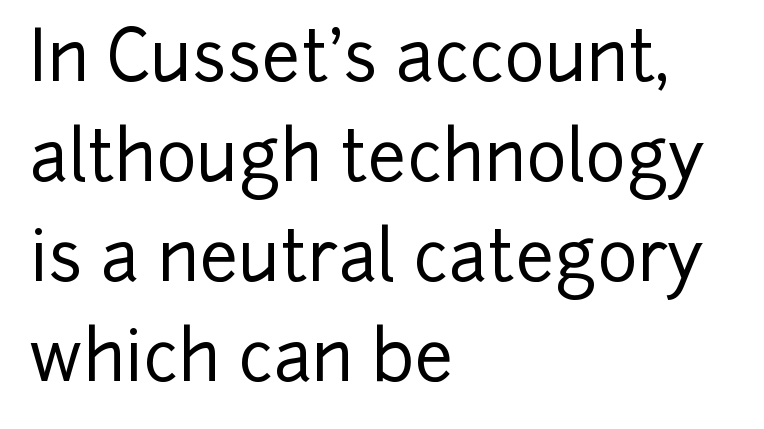
Q: Is the text italic (slanted)? A: No, it is upright.
Q: Is the typeface a serif or a sans-serif typeface? A: Sans-serif.
Q: Is the text underlined? A: No.
Q: How is the paragraph aligned? A: Left-aligned.
Q: Is the spacing between letters normal or unusually wide? A: Normal.
Q: Is the spacing between lines tight, normal or loose? A: Normal.
Q: Width (condensed, normal, or wide)? A: Normal.
Q: Stroke contrast? A: Low.
Q: x-height? A: Medium.
Q: Monospaced? A: No.
